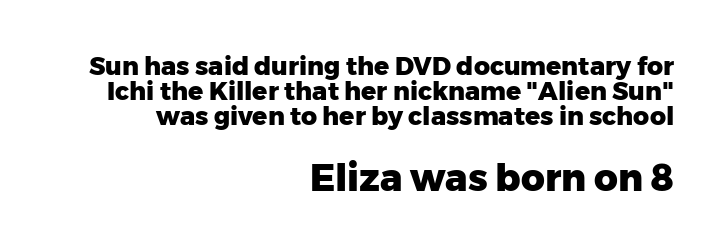
{"serif": "no", "italic": "no", "bold": "yes", "weight": "heavy", "width": "normal", "stroke_contrast": "low", "x_height": "medium", "monospaced": "no", "underline": "no", "align": "right", "line_spacing": "tight", "line_spacing_ratio": 1.01, "letter_spacing": "normal", "letter_spacing_em": 0.0, "larger_block": "second", "size_ratio": 1.48, "glyph_px": 37}
